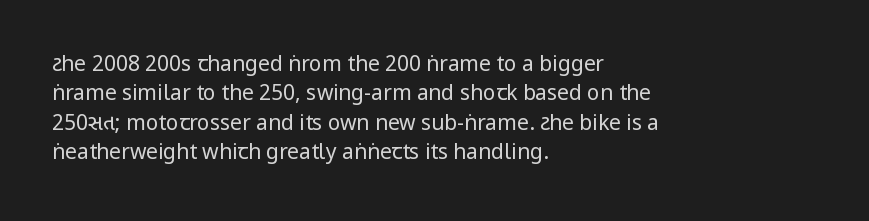
{"italic": "no", "bold": "no", "underline": "no", "align": "left", "line_spacing": "normal", "line_spacing_ratio": 1.4, "letter_spacing": "normal", "letter_spacing_em": 0.0, "glyph_px": 21}
